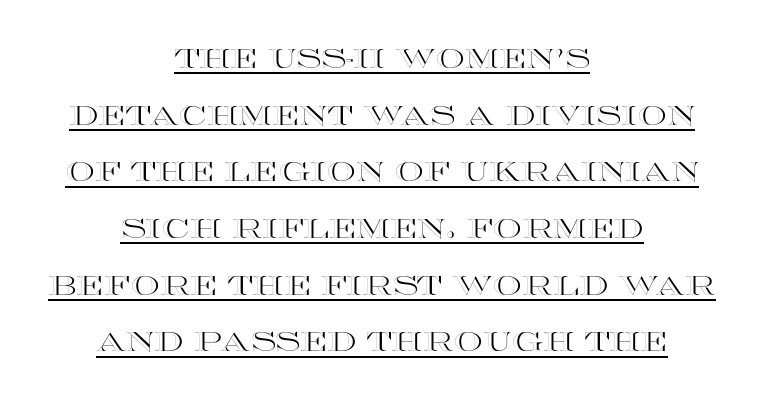
{"italic": "no", "underline": "yes", "align": "center", "line_spacing": "loose", "line_spacing_ratio": 2.18, "letter_spacing": "normal", "letter_spacing_em": 0.0, "glyph_px": 26}
